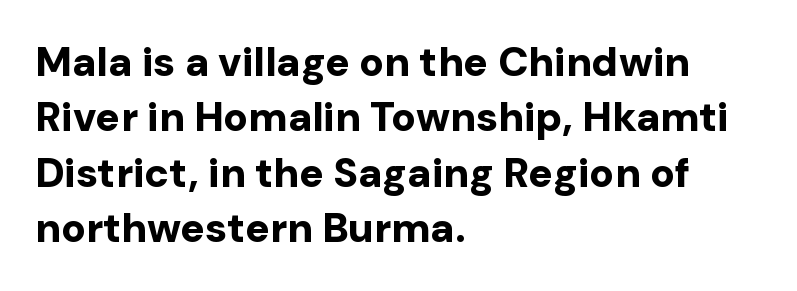
This is sans-serif lettering, the kind often seen on screens and signage. You could call the tracking neutral — neither tight nor loose. Compared with a centered layout, this one pins lines to the left instead. Glance below the letters and you will spot only blank space. Whoever set this chose a conventional vertical rhythm.
